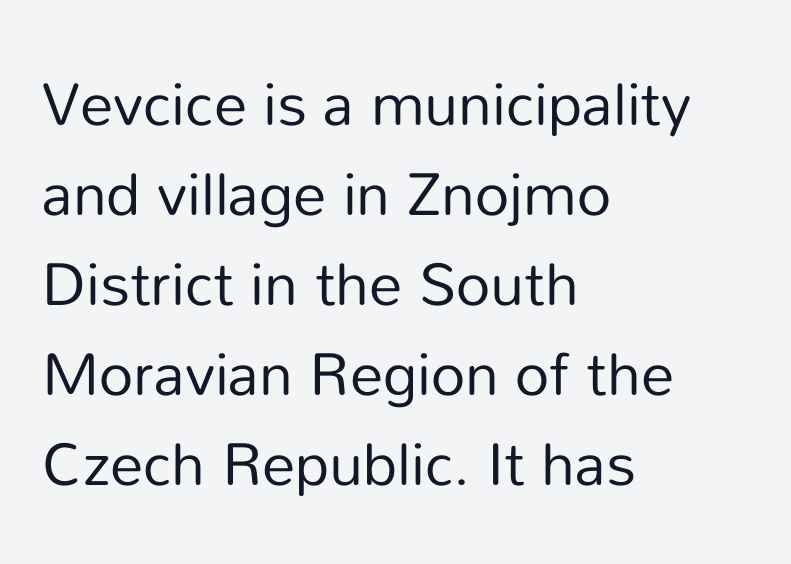
The image shows 60 px regular-weight sans-serif type, upright; set left-aligned, normal line spacing (1.5x), normal letter spacing, not underlined; low stroke contrast and a medium x-height.
